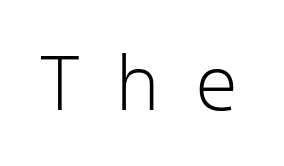
Q: Is the text bold? A: No.
Q: Is the text italic (slanted)? A: No, it is upright.
Q: Is the typeface a serif or a sans-serif typeface? A: Sans-serif.
Q: Is the text underlined? A: No.
Q: Is the spacing between letters normal or unusually wide? A: Unusually wide.
Q: Width (condensed, normal, or wide)? A: Normal.
Q: Stroke contrast? A: Low.
Q: x-height? A: Medium.
Q: Monospaced? A: Yes.
